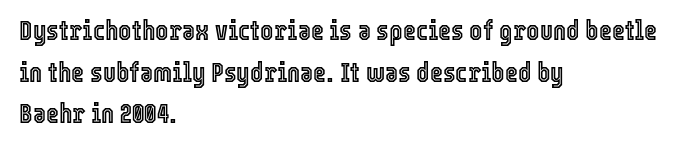
Q: Is the text italic (slanted)? A: No, it is upright.
Q: Is the text underlined? A: No.
Q: How is the paragraph aligned? A: Left-aligned.
Q: Is the spacing between letters normal or unusually wide? A: Normal.
Q: Is the spacing between lines tight, normal or loose? A: Normal.
Q: Width (condensed, normal, or wide)? A: Condensed.
Q: x-height? A: Medium.
Q: Monospaced? A: No.
